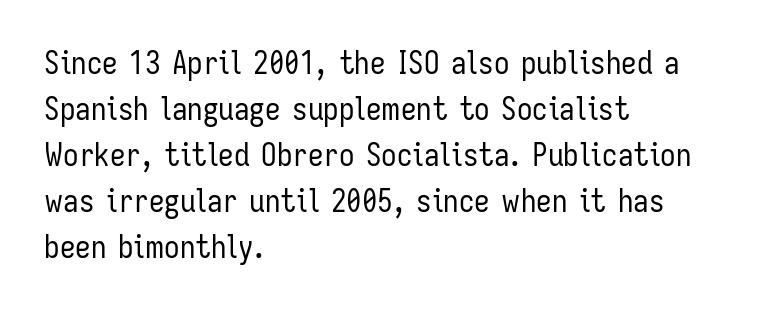
Q: Is the text bold? A: No.
Q: Is the text italic (slanted)? A: No, it is upright.
Q: Is the typeface a serif or a sans-serif typeface? A: Sans-serif.
Q: Is the text underlined? A: No.
Q: How is the paragraph aligned? A: Left-aligned.
Q: Is the spacing between letters normal or unusually wide? A: Normal.
Q: Is the spacing between lines tight, normal or loose? A: Normal.
Q: Width (condensed, normal, or wide)? A: Condensed.
Q: Stroke contrast? A: Low.
Q: x-height? A: Medium.
Q: Monospaced? A: No.
